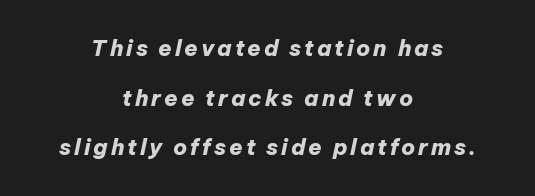
Q: Is the text bold? A: Yes.
Q: Is the text italic (slanted)? A: Yes, it leans right by about 12 degrees.
Q: Is the text underlined? A: No.
Q: How is the paragraph aligned? A: Centered.
Q: Is the spacing between lines tight, normal or loose? A: Loose.
